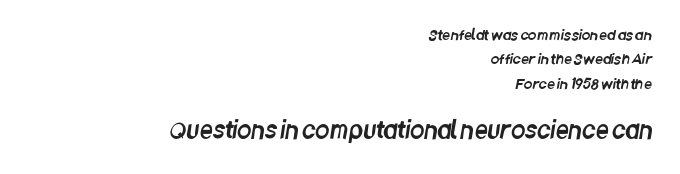
The image shows 23 px text type; set right-aligned, line spacing 1.74x, normal letter spacing, not underlined; the second (bottom) block is 1.64x larger.
